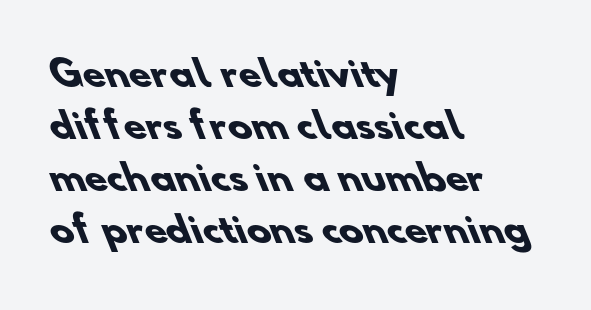
Q: Is the text bold? A: Yes.
Q: Is the typeface a serif or a sans-serif typeface? A: Sans-serif.
Q: Is the text underlined? A: No.
Q: How is the paragraph aligned? A: Left-aligned.
Q: Is the spacing between letters normal or unusually wide? A: Normal.
Q: Is the spacing between lines tight, normal or loose? A: Normal.
Q: Width (condensed, normal, or wide)? A: Normal.
Q: Stroke contrast? A: Low.
Q: x-height? A: Small.
Q: Monospaced? A: No.
